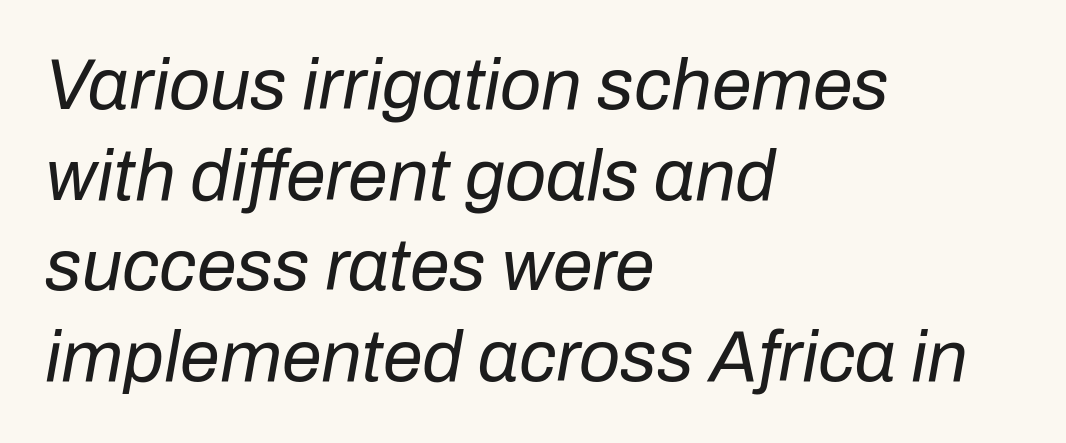
{"italic": "yes", "lean": "right", "slant_degrees": 10, "bold": "no", "weight": "regular", "width": "normal", "stroke_contrast": "low", "x_height": "medium", "monospaced": "no", "underline": "no", "align": "left", "line_spacing": "normal", "line_spacing_ratio": 1.26, "letter_spacing": "normal", "letter_spacing_em": 0.0, "glyph_px": 72}
